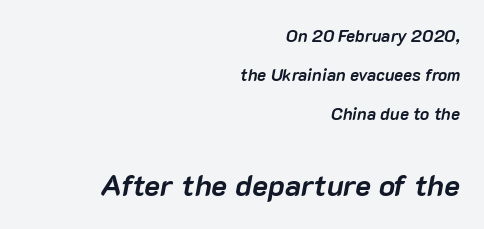
The image shows 30 px semibold type, italic (leaning right); set right-aligned, loose line spacing (2.28x), normal letter spacing, not underlined; the second (bottom) block is 1.76x larger; low stroke contrast and a medium x-height.
